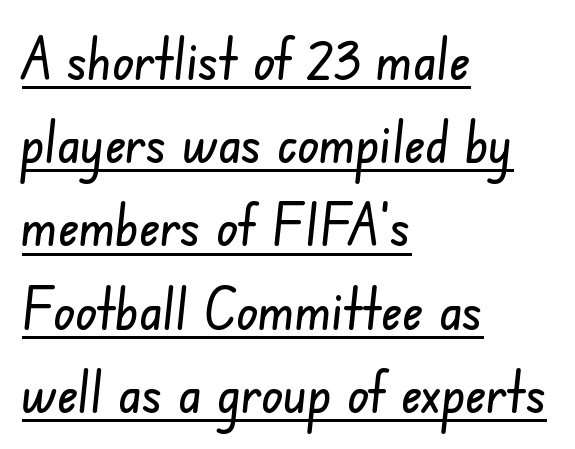
{"serif": "no", "width": "condensed", "stroke_contrast": "low", "x_height": "small", "monospaced": "no", "underline": "yes", "align": "left", "line_spacing": "normal", "line_spacing_ratio": 1.46, "letter_spacing": "normal", "letter_spacing_em": 0.0, "glyph_px": 57}
